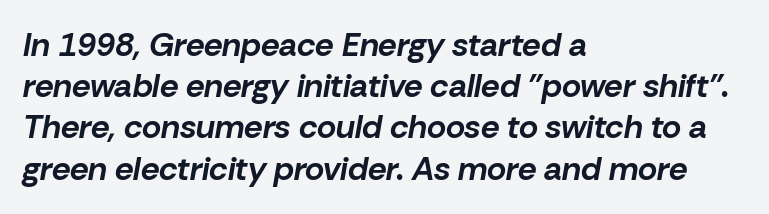
{"italic": "yes", "lean": "right", "slant_degrees": 10, "bold": "yes", "weight": "bold", "width": "normal", "stroke_contrast": "low", "x_height": "medium", "monospaced": "no", "underline": "no", "align": "left", "line_spacing": "normal", "line_spacing_ratio": 1.25, "letter_spacing": "normal", "letter_spacing_em": 0.0, "glyph_px": 33}
